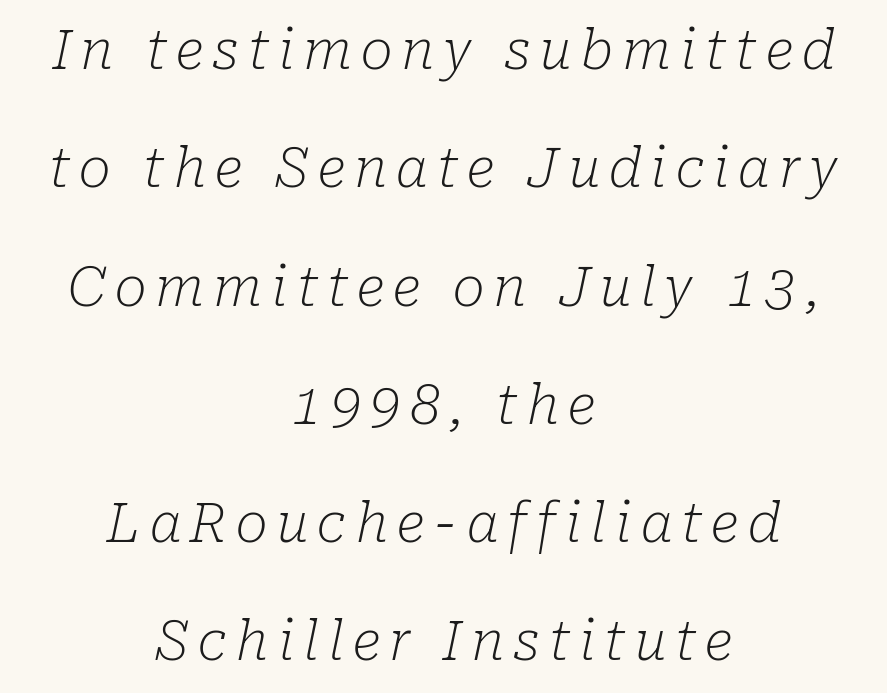
The rendering shows small feet on the letterforms — a serif design. On a weight scale, this lands at 450 or below. Check the space under the baseline: it is left empty. The block of text is sparse from top to bottom, with ample space between rows. Where is the straight margin? There isn't one; the lines are centered.
